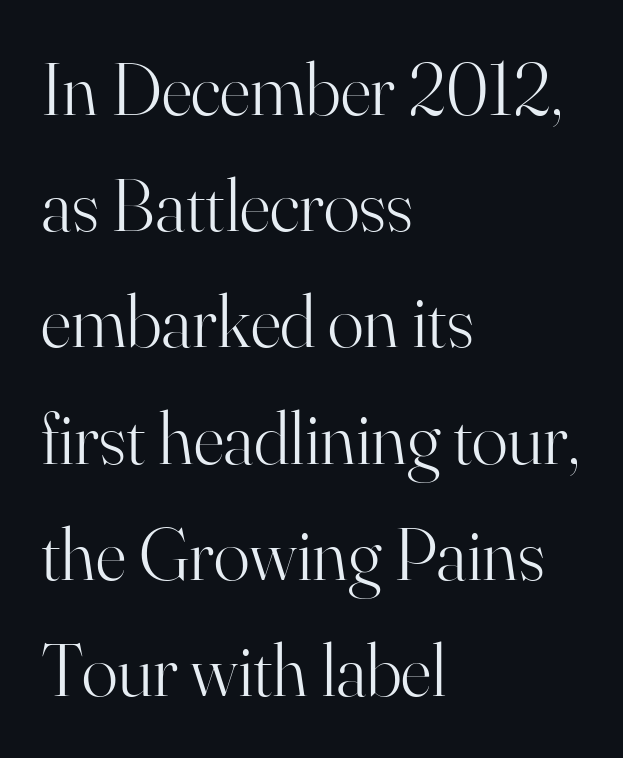
Whoever set this chose a conventional vertical rhythm. Every stem runs plumb, perpendicular to the baseline. Unmarked baselines from the first word to the last. The tracking reads as untouched default to a designer's eye. The face used here is seriffed, in the tradition of book romans. Casual observation: everything's shoved over to the left.
